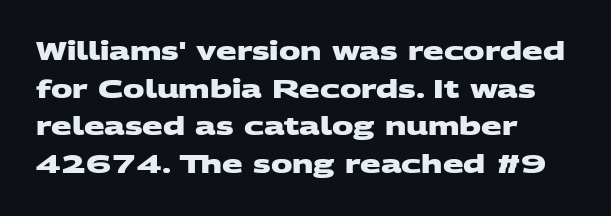
The typesetter chose a ragged-right arrangement here. Heavy, bold letterforms. A normal amount of white space separates one row of letters from the next. A clean baseline with only descenders dipping below it.
